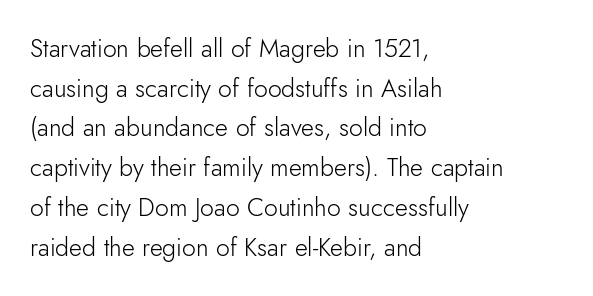
No italicization has been applied; the sample stays upright. Which margin do the lines hug? The left one — the right edge is uneven. Interline gaps are of average width in this sample. Descender tails drop into unmarked territory.
